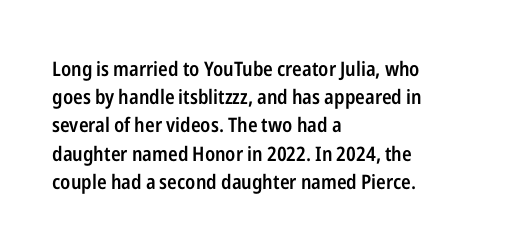
Q: Is the text bold? A: Semi-bold.
Q: Is the text italic (slanted)? A: No, it is upright.
Q: Is the text underlined? A: No.
Q: How is the paragraph aligned? A: Left-aligned.
Q: Is the spacing between letters normal or unusually wide? A: Normal.
Q: Is the spacing between lines tight, normal or loose? A: Normal.
